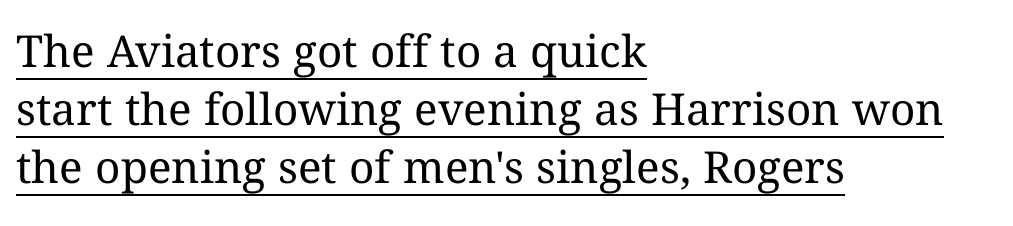
The image shows 44 px regular-weight type, upright; set left-aligned, normal line spacing (1.32x), normal letter spacing, underlined; medium stroke contrast and a medium x-height.
